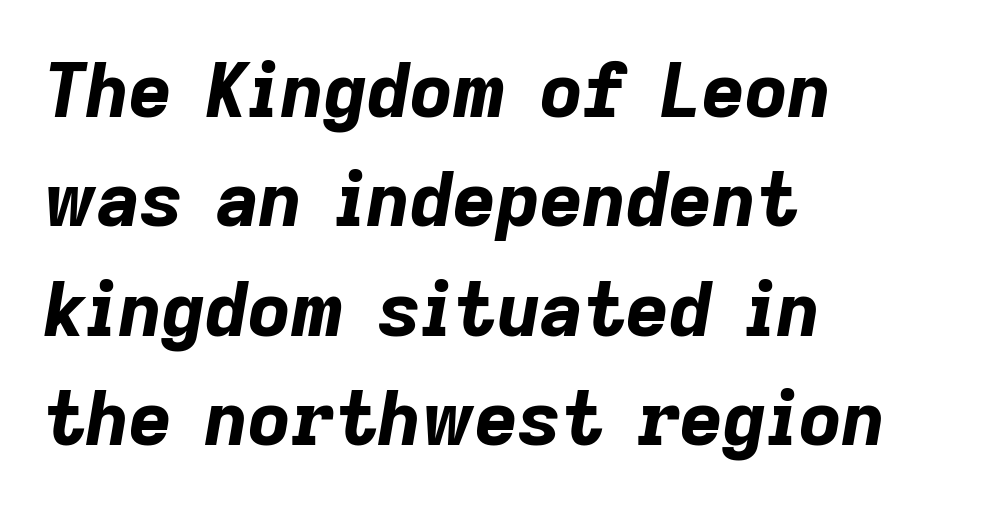
The image shows 75 px bold type, italic (leaning right); set left-aligned, normal line spacing (1.46x), normal letter spacing, not underlined; low stroke contrast and a medium x-height.
